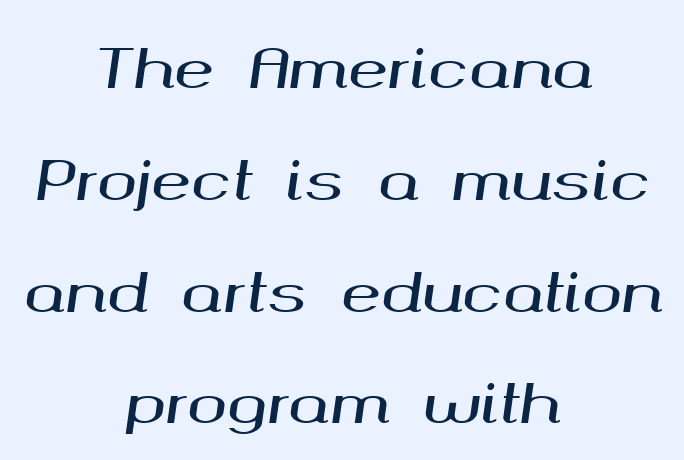
Q: Is the text italic (slanted)? A: Yes, it leans right by about 8 degrees.
Q: Is the text underlined? A: No.
Q: How is the paragraph aligned? A: Centered.
Q: Is the spacing between letters normal or unusually wide? A: Normal.
Q: Is the spacing between lines tight, normal or loose? A: Loose.
Q: Width (condensed, normal, or wide)? A: Wide.
Q: Stroke contrast? A: Medium.
Q: x-height? A: Medium.
Q: Monospaced? A: No.
